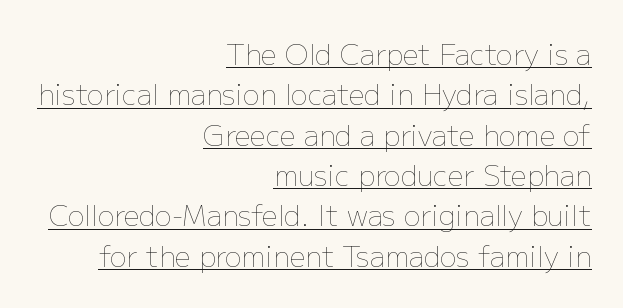
Do the characters align in a grid? No, the font is proportional. This is underlined copy, the kind a proofreader might mark for attention. The lettering holds an erect, upright posture throughout. A normal amount of white space separates one row of letters from the next. This sample is right-justified, so line beginnings fall wherever the words allow.
